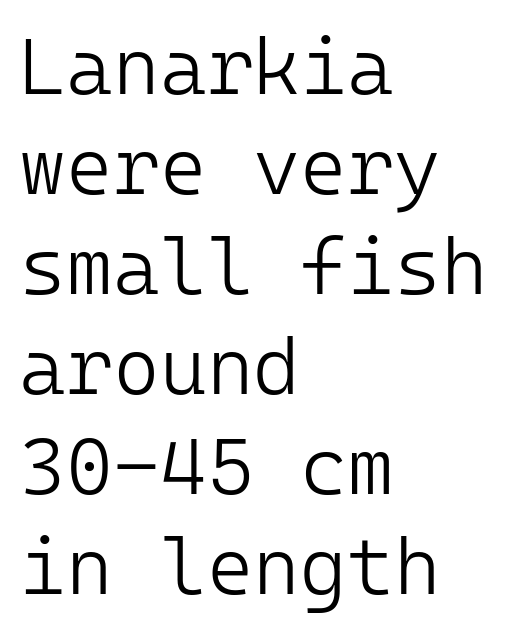
Unlike italic type, these characters show no tilt at all. Interline gaps are of average width in this sample. Stem width sits at or under what a default text font uses. Do the characters align in a grid? Yes, the font is monospaced. The rendering keeps characters at their native spacing. Any mark beneath the type? The region is blank.
